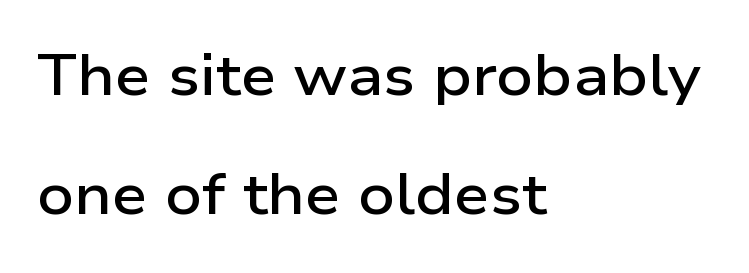
{"serif": "no", "italic": "no", "bold": "semi", "weight": "semibold", "width": "wide", "stroke_contrast": "low", "x_height": "medium", "monospaced": "no", "underline": "no", "align": "left", "line_spacing": "loose", "line_spacing_ratio": 2.09, "letter_spacing": "normal", "letter_spacing_em": 0.0, "glyph_px": 57}
